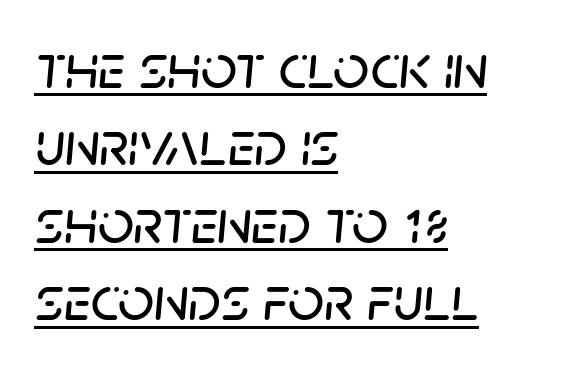
Compared with typical body copy, the letter spacing here is the same. The string is rendered with underlining switched on. The whole block is typeset with a tilt. Horizontally, the lines are justified to the leading edge only. Each letter keeps its own natural width here, so spacing adapts to shape.
